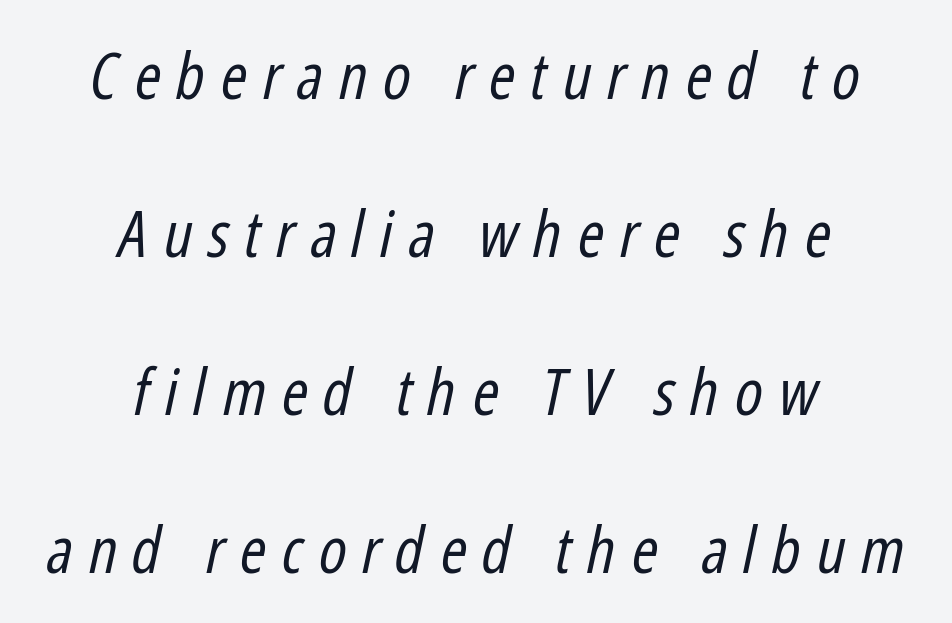
Q: Is the text bold? A: No.
Q: Is the text italic (slanted)? A: Yes, it leans right by about 12 degrees.
Q: Is the text underlined? A: No.
Q: How is the paragraph aligned? A: Centered.
Q: Is the spacing between letters normal or unusually wide? A: Unusually wide.
Q: Is the spacing between lines tight, normal or loose? A: Loose.
Q: Width (condensed, normal, or wide)? A: Condensed.
Q: Stroke contrast? A: Low.
Q: x-height? A: Medium.
Q: Monospaced? A: No.
